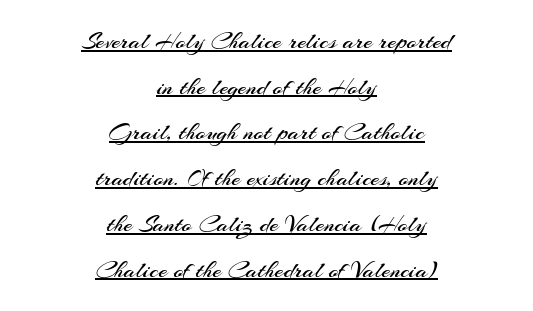
{"bold": "no", "underline": "yes", "align": "center", "line_spacing_ratio": 1.83, "letter_spacing": "normal", "letter_spacing_em": 0.0, "glyph_px": 25}
